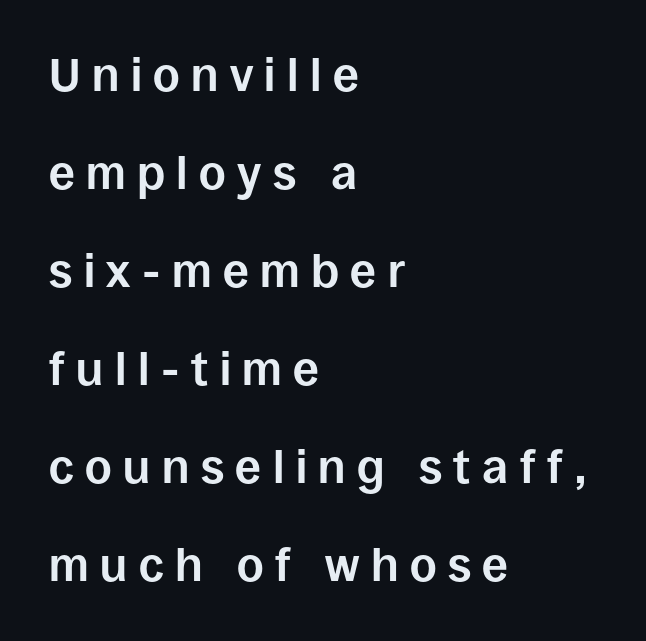
{"serif": "no", "italic": "no", "bold": "yes", "weight": "bold", "width": "normal", "stroke_contrast": "low", "x_height": "large", "monospaced": "no", "underline": "no", "align": "left", "line_spacing": "loose", "line_spacing_ratio": 2.13, "letter_spacing": "wide", "letter_spacing_em": 0.25, "glyph_px": 46}
